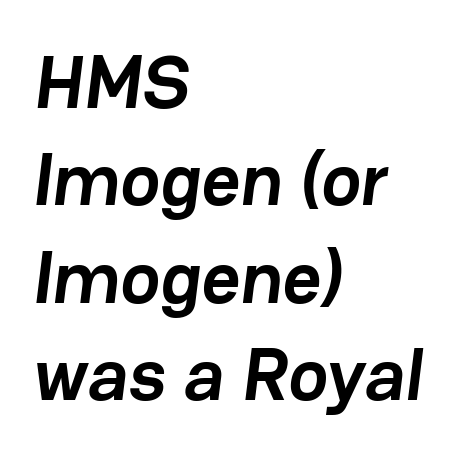
{"serif": "no", "bold": "yes", "weight": "semibold", "width": "normal", "stroke_contrast": "low", "x_height": "medium", "monospaced": "no", "underline": "no", "align": "left", "line_spacing": "normal", "line_spacing_ratio": 1.3, "letter_spacing": "normal", "letter_spacing_em": 0.0, "glyph_px": 75}
